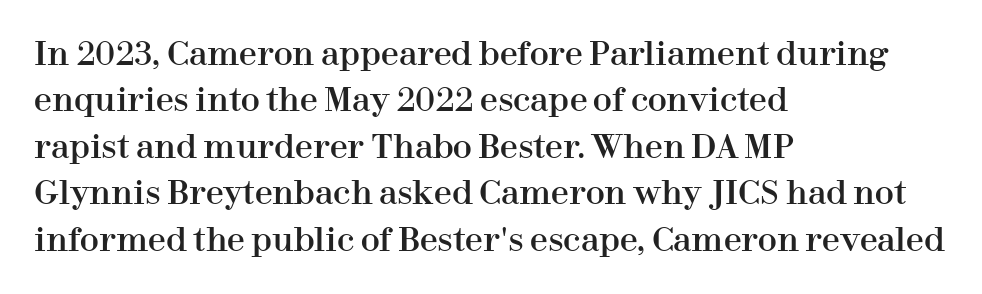
The image shows 32 px serif type, upright; set left-aligned, normal line spacing (1.45x), normal letter spacing, not underlined; high stroke contrast and a medium x-height.
